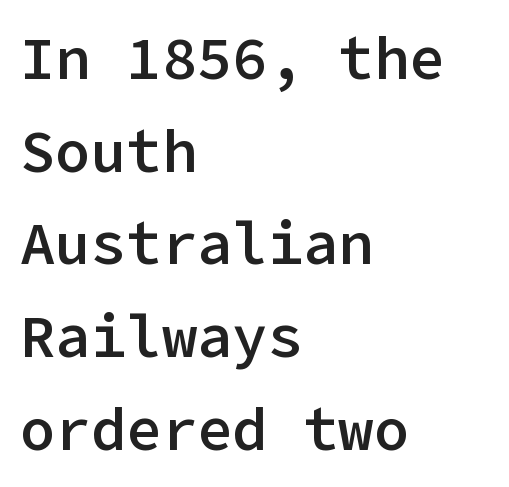
{"serif": "no", "italic": "no", "bold": "semi", "weight": "semibold", "width": "normal", "stroke_contrast": "low", "x_height": "medium", "underline": "no", "align": "left", "line_spacing": "normal", "line_spacing_ratio": 1.57, "letter_spacing": "normal", "letter_spacing_em": 0.0, "glyph_px": 59}
